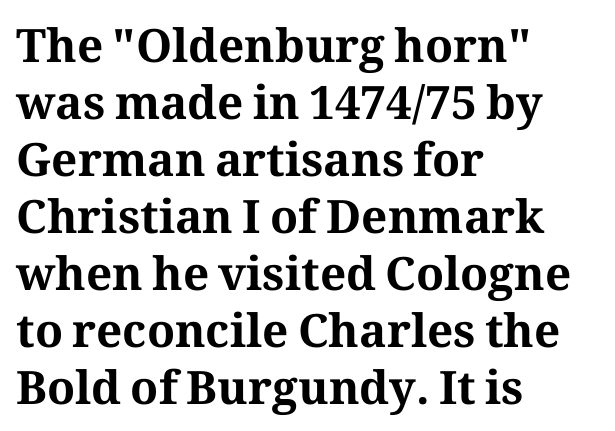
Q: Is the text bold? A: Yes.
Q: Is the text italic (slanted)? A: No, it is upright.
Q: Is the typeface a serif or a sans-serif typeface? A: Serif.
Q: Is the text underlined? A: No.
Q: How is the paragraph aligned? A: Left-aligned.
Q: Is the spacing between letters normal or unusually wide? A: Normal.
Q: Width (condensed, normal, or wide)? A: Normal.
Q: Stroke contrast? A: Medium.
Q: x-height? A: Medium.
Q: Monospaced? A: No.
